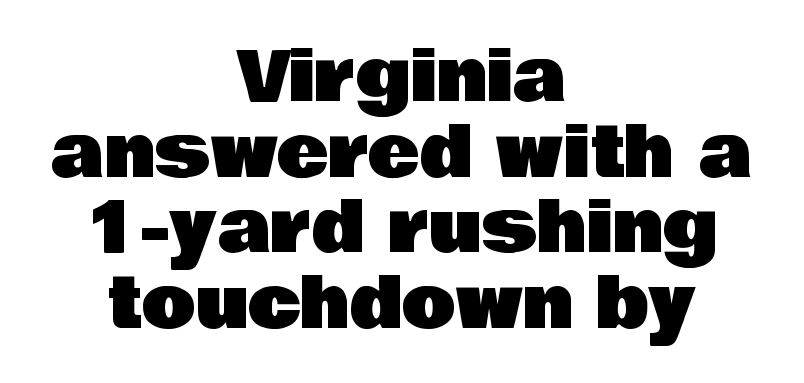
This rendering employs a face without finishing strokes, i.e., a sans-serif. A typesetter would mark this as roman, not italic. Bare-footed words on every line. Looks like regular typesetting: each glyph gets only the width it needs.
